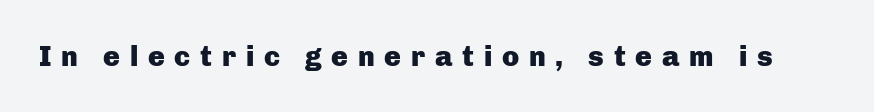
Q: Is the text bold? A: Yes.
Q: Is the text italic (slanted)? A: No, it is upright.
Q: Is the typeface a serif or a sans-serif typeface? A: Sans-serif.
Q: Is the text underlined? A: No.
Q: Is the spacing between letters normal or unusually wide? A: Unusually wide.
Q: Width (condensed, normal, or wide)? A: Normal.
Q: Stroke contrast? A: Low.
Q: x-height? A: Medium.
Q: Monospaced? A: No.
